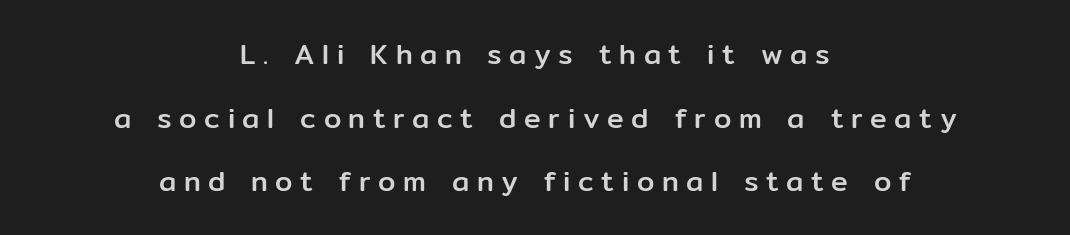
Q: Is the text italic (slanted)? A: No, it is upright.
Q: Is the typeface a serif or a sans-serif typeface? A: Sans-serif.
Q: Is the text underlined? A: No.
Q: How is the paragraph aligned? A: Centered.
Q: Is the spacing between letters normal or unusually wide? A: Unusually wide.
Q: Is the spacing between lines tight, normal or loose? A: Loose.
Q: Width (condensed, normal, or wide)? A: Normal.
Q: Stroke contrast? A: Low.
Q: x-height? A: Medium.
Q: Monospaced? A: No.
